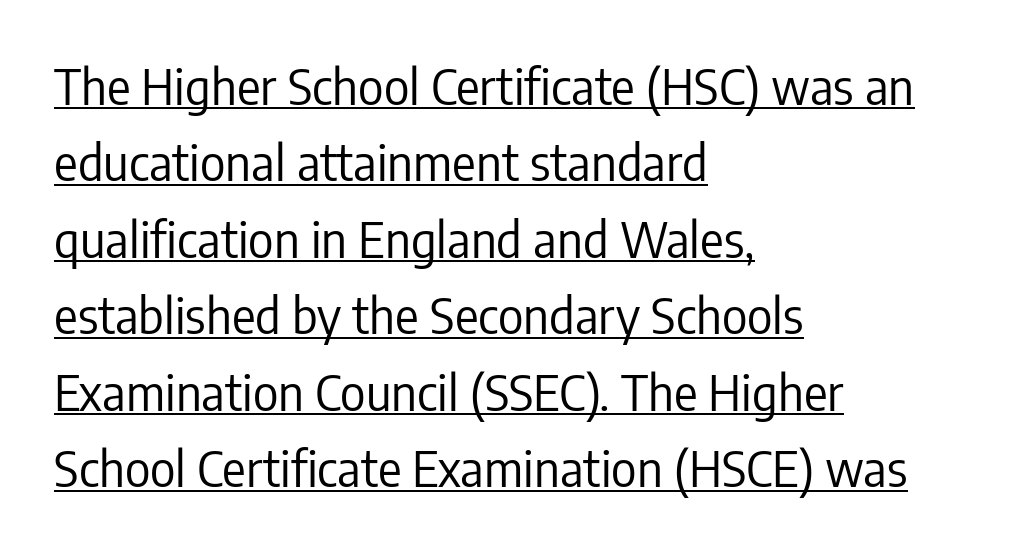
{"serif": "no", "italic": "no", "bold": "no", "weight": "regular", "width": "condensed", "stroke_contrast": "low", "x_height": "medium", "monospaced": "no", "underline": "yes", "align": "left", "line_spacing": "normal", "line_spacing_ratio": 1.56, "letter_spacing": "normal", "letter_spacing_em": 0.0, "glyph_px": 49}
